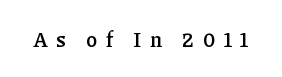
{"italic": "no", "bold": "semi", "underline": "no", "letter_spacing": "wide", "letter_spacing_em": 0.4, "glyph_px": 21}
